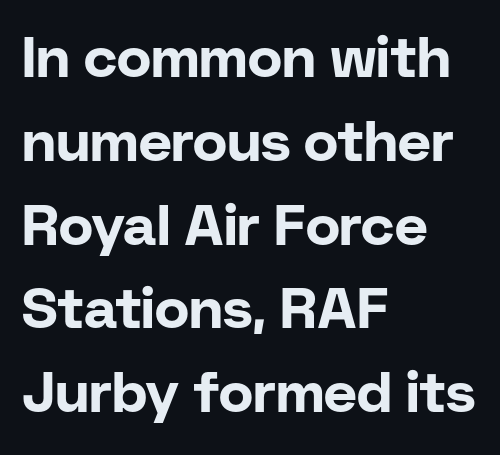
The image shows 57 px bold sans-serif type, upright; set left-aligned, normal line spacing (1.47x), normal letter spacing, not underlined; low stroke contrast and a medium x-height.
